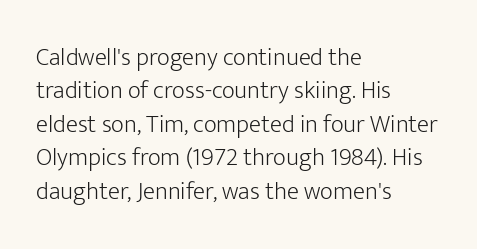
Q: Is the text bold? A: No.
Q: Is the text italic (slanted)? A: No, it is upright.
Q: Is the text underlined? A: No.
Q: How is the paragraph aligned? A: Left-aligned.
Q: Is the spacing between letters normal or unusually wide? A: Normal.
Q: Is the spacing between lines tight, normal or loose? A: Normal.
